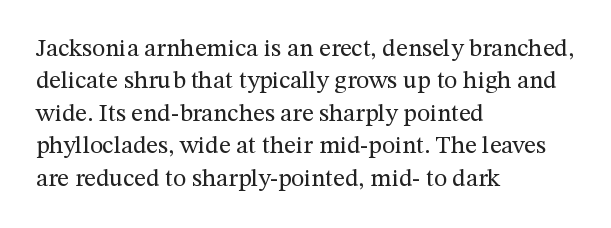
The words here are not underlined. Whoever set this chose a conventional vertical rhythm. Honestly, the letter spacing is just normal — you wouldn't notice it. Tall strokes in this sample are plumb rather than angled. Compared with a centered layout, this one pins lines to the left instead. The weight tops out at a normal text grade.
